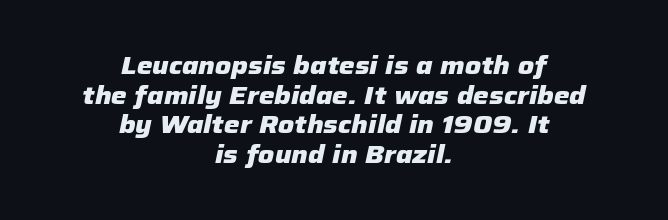
Rendered with sloped, italic letterforms. Summary of weight: heavy, a full bold. Each row of text sits above clean, open space. If you folded the block vertically in half, each line would mirror itself in length. The line texture is even and compact thanks to regular tracking.
